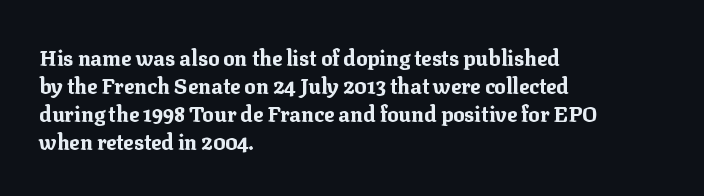
{"italic": "no", "bold": "yes", "underline": "no", "align": "left", "line_spacing": "normal", "line_spacing_ratio": 1.33, "letter_spacing": "normal", "letter_spacing_em": 0.0, "glyph_px": 21}
